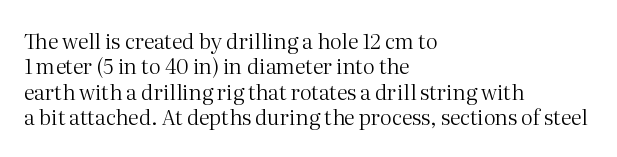
A bare baseline throughout the passage. Line beginnings align vertically; line endings do not. This sample uses plain, unmodified letter spacing. Posture: straight, roman, zero tilt. Is this a heavy cut? Hardly; it is regular or lighter.
